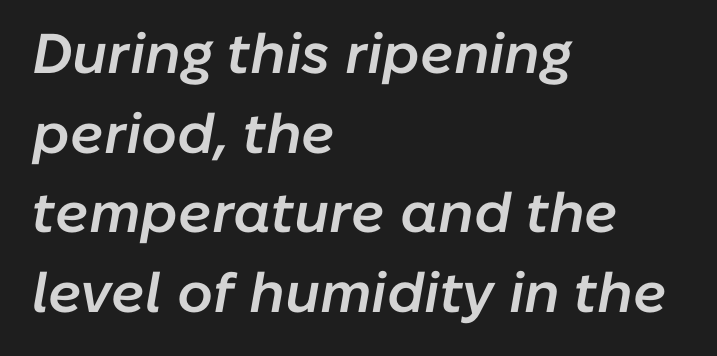
{"italic": "yes", "lean": "right", "slant_degrees": 10, "bold": "semi", "weight": "semibold", "width": "normal", "stroke_contrast": "low", "x_height": "medium", "monospaced": "no", "underline": "no", "align": "left", "line_spacing": "normal", "line_spacing_ratio": 1.42, "letter_spacing": "normal", "letter_spacing_em": 0.0, "glyph_px": 56}
